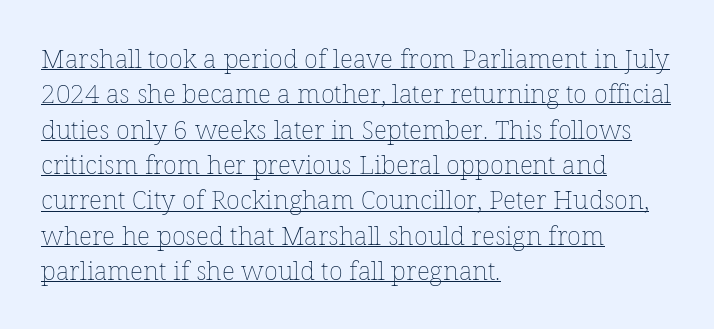
Q: Is the text bold? A: No.
Q: Is the text italic (slanted)? A: No, it is upright.
Q: Is the text underlined? A: Yes.
Q: How is the paragraph aligned? A: Left-aligned.
Q: Is the spacing between letters normal or unusually wide? A: Normal.
Q: Is the spacing between lines tight, normal or loose? A: Normal.
